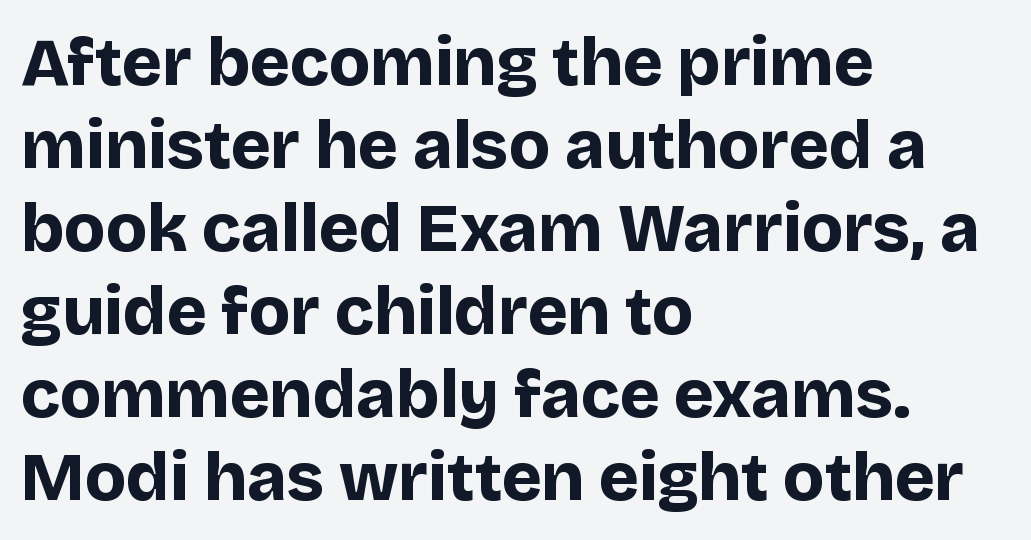
Glyph-to-glyph distance matches everyday printed text. The foot of each line stays bare and open. These lines were composed using upright roman letters. Typeset ragged right — the left edge is the straight one. The rendering uses natural spacing where letterforms have individual widths. Does the weight exceed regular? Yes, all the way to bold.
